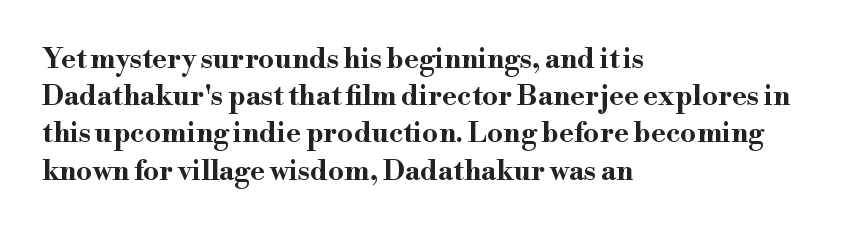
Q: Is the text bold? A: Yes.
Q: Is the text italic (slanted)? A: No, it is upright.
Q: Is the typeface a serif or a sans-serif typeface? A: Serif.
Q: Is the text underlined? A: No.
Q: How is the paragraph aligned? A: Left-aligned.
Q: Is the spacing between letters normal or unusually wide? A: Normal.
Q: Is the spacing between lines tight, normal or loose? A: Normal.
Q: Width (condensed, normal, or wide)? A: Wide.
Q: Stroke contrast? A: High.
Q: x-height? A: Small.
Q: Monospaced? A: No.
